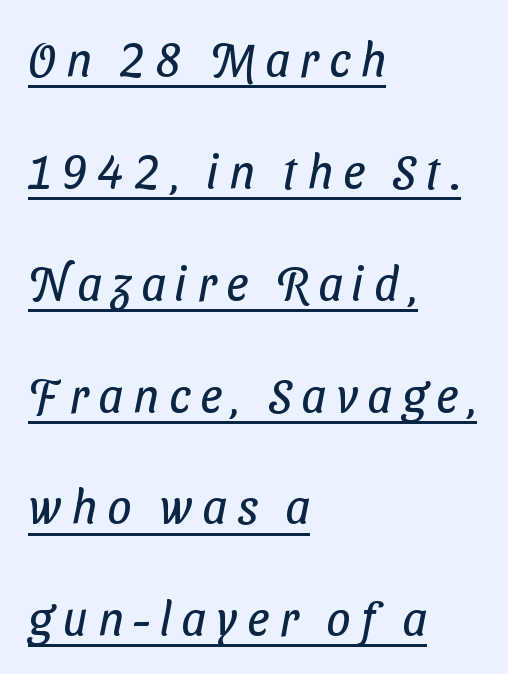
The image shows 48 px regular-weight, condensed sans-serif type; set left-aligned, loose line spacing (2.33x), unusually wide letter spacing (+0.21 em), underlined; low stroke contrast and a medium x-height.
